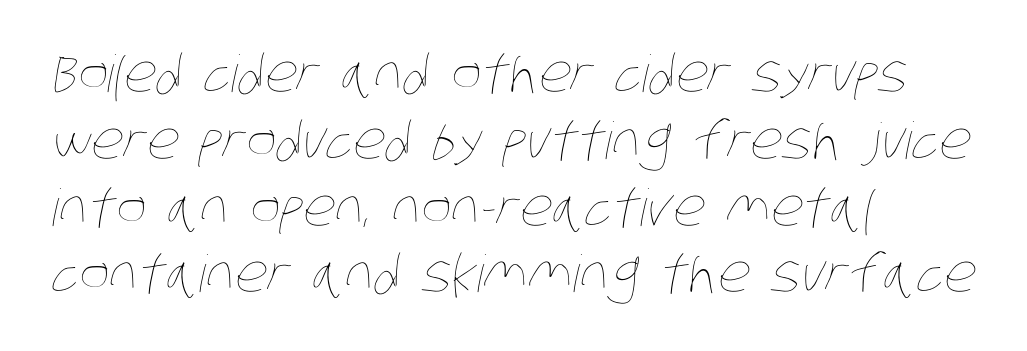
The image shows 51 px thin, condensed type; set left-aligned, normal line spacing (1.31x), normal letter spacing, not underlined; low stroke contrast and a large x-height.
